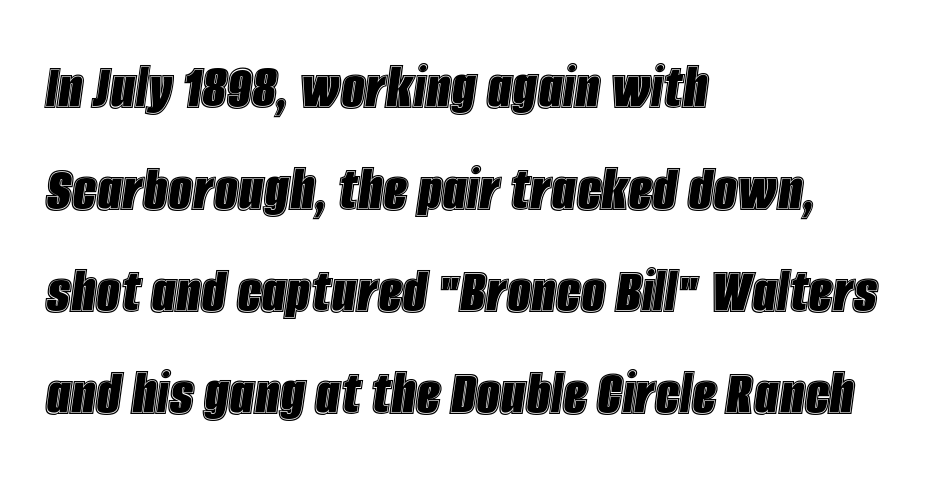
A classic flush-left, rag-right setting is used for this passage. If you measured baseline to baseline, you'd find a middling distance. The letters are slanted; this is an italic face. The horizontal fit of the characters is conventional and even.
